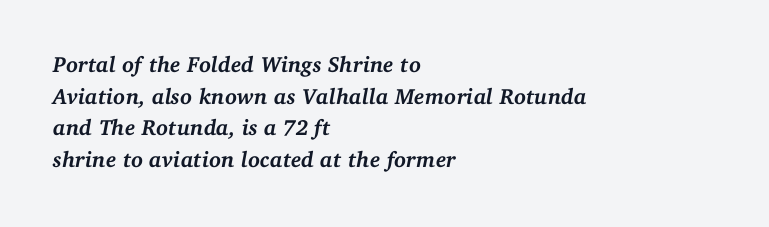
The image shows 22 px bold type, italic (leaning right); set left-aligned, normal line spacing (1.44x), normal letter spacing, not underlined.
